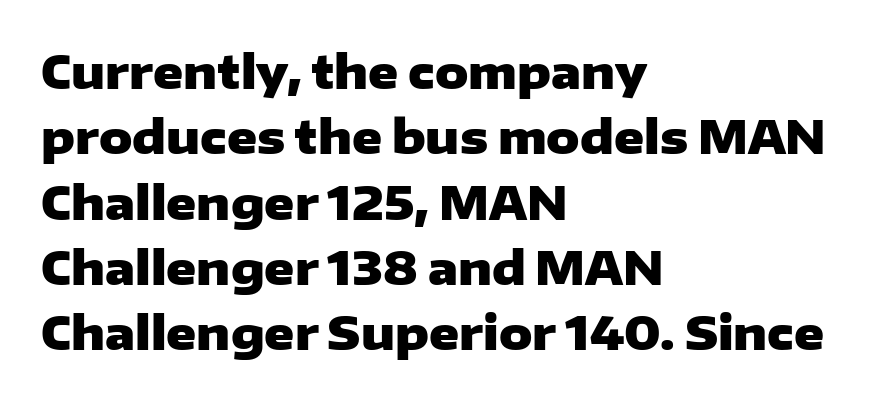
Q: Is the text bold? A: Yes.
Q: Is the text italic (slanted)? A: No, it is upright.
Q: Is the typeface a serif or a sans-serif typeface? A: Sans-serif.
Q: Is the text underlined? A: No.
Q: How is the paragraph aligned? A: Left-aligned.
Q: Is the spacing between letters normal or unusually wide? A: Normal.
Q: Is the spacing between lines tight, normal or loose? A: Normal.
Q: Width (condensed, normal, or wide)? A: Wide.
Q: Stroke contrast? A: Low.
Q: x-height? A: Medium.
Q: Monospaced? A: No.
